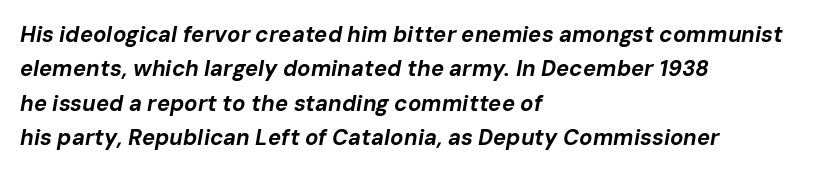
The image shows 22 px bold type, italic (leaning right); set left-aligned, normal line spacing (1.56x), normal letter spacing, not underlined.
